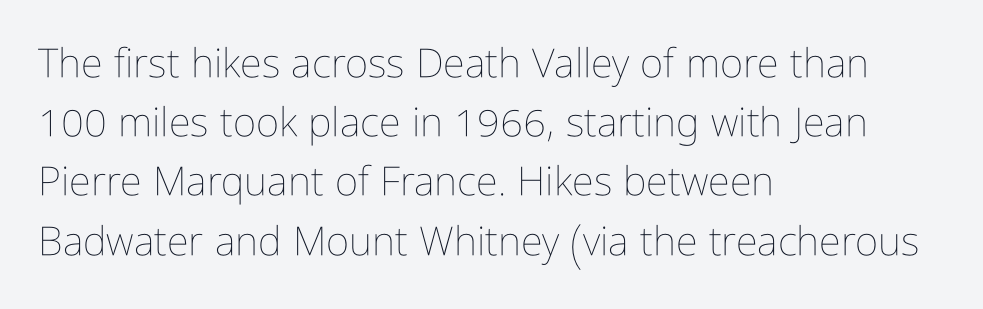
Q: Is the text bold? A: No.
Q: Is the text italic (slanted)? A: No, it is upright.
Q: Is the text underlined? A: No.
Q: How is the paragraph aligned? A: Left-aligned.
Q: Is the spacing between letters normal or unusually wide? A: Normal.
Q: Is the spacing between lines tight, normal or loose? A: Normal.
Q: Width (condensed, normal, or wide)? A: Condensed.
Q: Stroke contrast? A: Low.
Q: x-height? A: Medium.
Q: Monospaced? A: No.
